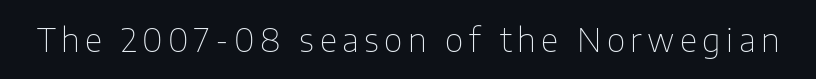
{"serif": "no", "italic": "no", "bold": "no", "weight": "thin", "width": "normal", "stroke_contrast": "low", "x_height": "medium", "monospaced": "no", "underline": "no", "glyph_px": 32}
